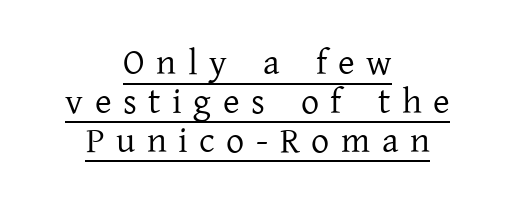
Q: Is the text bold? A: No.
Q: Is the text italic (slanted)? A: No, it is upright.
Q: Is the typeface a serif or a sans-serif typeface? A: Serif.
Q: Is the text underlined? A: Yes.
Q: How is the paragraph aligned? A: Centered.
Q: Is the spacing between letters normal or unusually wide? A: Unusually wide.
Q: Is the spacing between lines tight, normal or loose? A: Tight.
Q: Width (condensed, normal, or wide)? A: Normal.
Q: Stroke contrast? A: Low.
Q: x-height? A: Medium.
Q: Monospaced? A: No.
